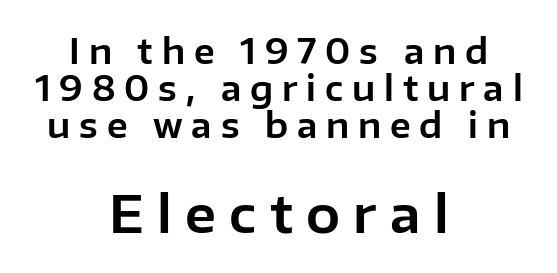
Rendered with straight, roman letterforms. Varying glyph widths throughout — classic text-font behaviour. This sample uses expanded letter spacing, leaving extra air between glyphs. Here the second block reads like a headline and the first like body copy. Each letter's strokes conclude bluntly, with no projecting serifs.
